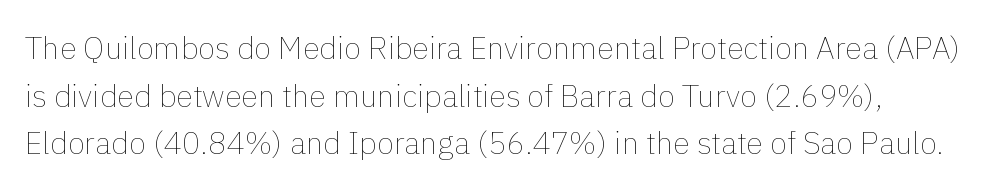
Q: Is the text bold? A: No.
Q: Is the text italic (slanted)? A: No, it is upright.
Q: Is the text underlined? A: No.
Q: Is the spacing between letters normal or unusually wide? A: Normal.
Q: Is the spacing between lines tight, normal or loose? A: Normal.
Q: Width (condensed, normal, or wide)? A: Normal.
Q: Stroke contrast? A: Low.
Q: x-height? A: Medium.
Q: Monospaced? A: No.
